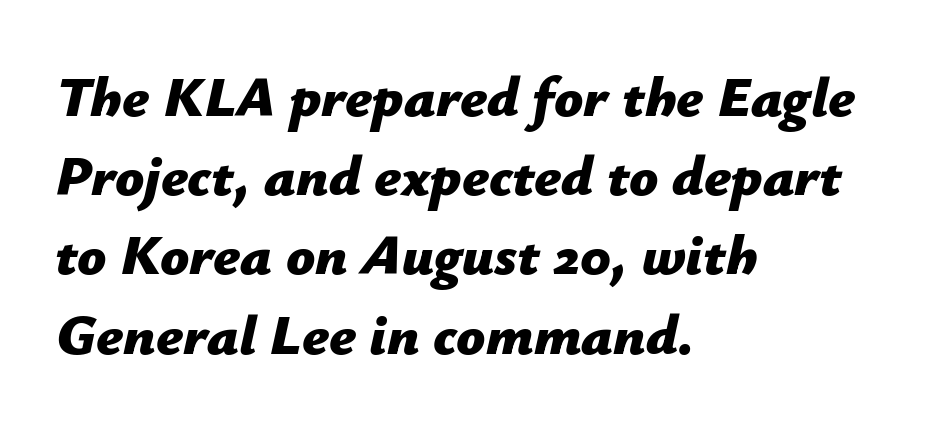
The image shows 57 px bold type, italic (leaning right); set left-aligned, normal line spacing (1.39x), normal letter spacing, not underlined; low stroke contrast and a medium x-height.
